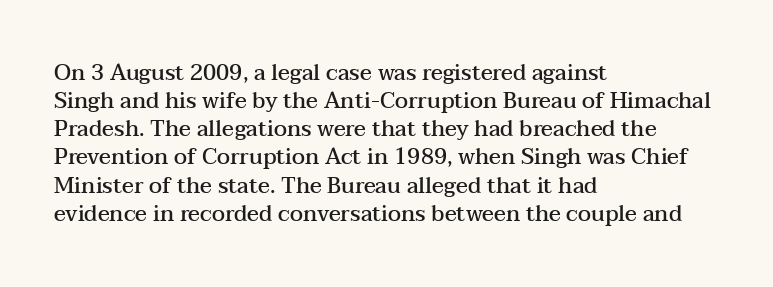
{"italic": "no", "bold": "semi", "underline": "no", "align": "left", "line_spacing": "normal", "line_spacing_ratio": 1.28, "letter_spacing": "normal", "letter_spacing_em": 0.0, "glyph_px": 22}
